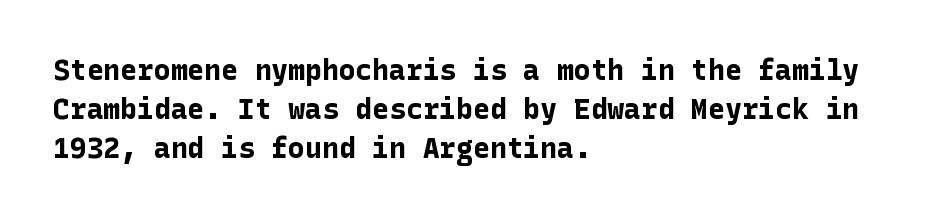
The image shows 28 px bold sans-serif type, upright; set left-aligned, normal line spacing (1.4x), normal letter spacing, not underlined; low stroke contrast and a medium x-height.
